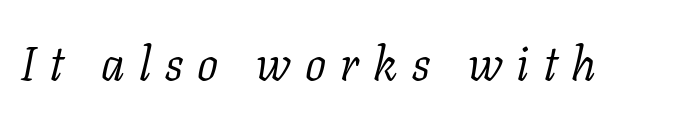
Rendered with sloped, italic letterforms. Descenders are the only things crossing below the line. The gaps between neighbouring characters are conspicuously large. Note the varied advance widths — an 'i' is clearly narrower than an 'm'. Counters stay open thanks to moderate or lighter strokes.
